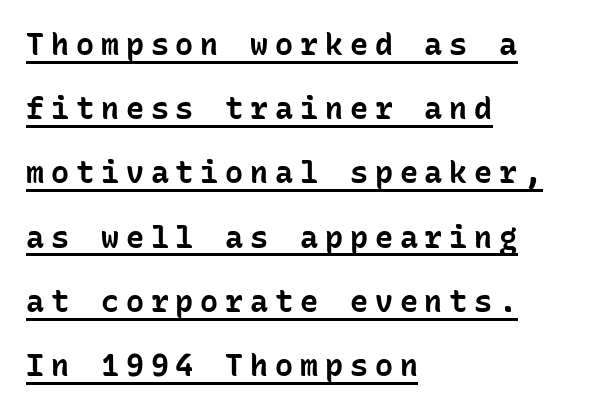
{"serif": "no", "italic": "no", "bold": "yes", "weight": "bold", "width": "normal", "stroke_contrast": "low", "x_height": "medium", "monospaced": "yes", "underline": "yes", "align": "left", "line_spacing": "loose", "line_spacing_ratio": 2.14, "letter_spacing": "wide", "letter_spacing_em": 0.23, "glyph_px": 30}
